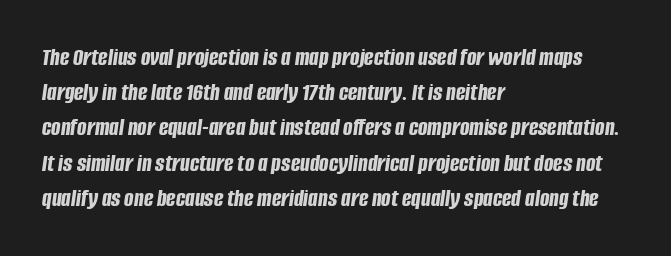
The image shows 25 px bold type, italic (leaning right); set left-aligned, normal line spacing (1.41x), normal letter spacing, not underlined.
